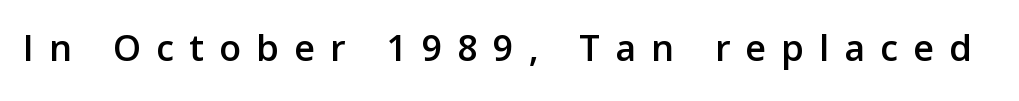
Q: Is the text italic (slanted)? A: No, it is upright.
Q: Is the typeface a serif or a sans-serif typeface? A: Sans-serif.
Q: Is the text underlined? A: No.
Q: Is the spacing between letters normal or unusually wide? A: Unusually wide.
Q: Width (condensed, normal, or wide)? A: Normal.
Q: Stroke contrast? A: Low.
Q: x-height? A: Medium.
Q: Monospaced? A: No.
